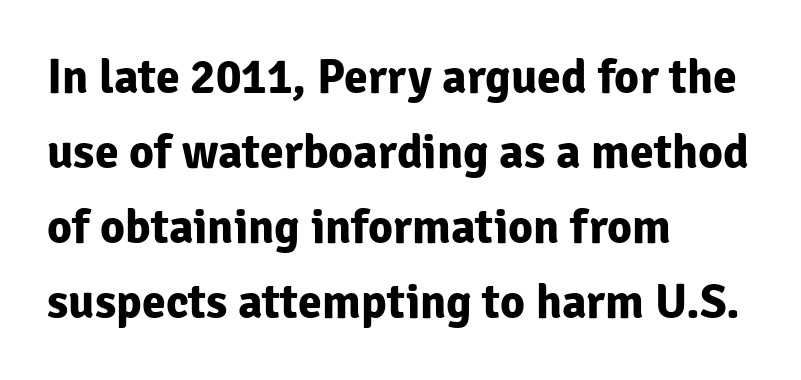
{"serif": "no", "italic": "no", "bold": "yes", "weight": "bold", "width": "normal", "stroke_contrast": "low", "x_height": "medium", "monospaced": "no", "underline": "no", "align": "left", "line_spacing": "normal", "line_spacing_ratio": 1.56, "letter_spacing": "normal", "letter_spacing_em": 0.0, "glyph_px": 48}
